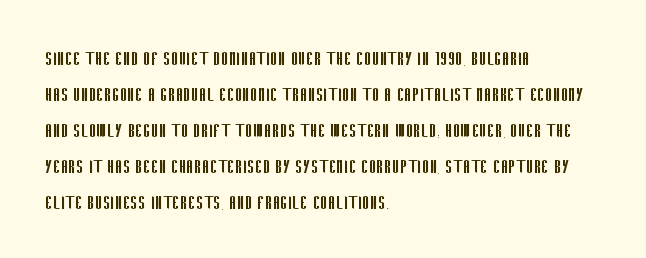
{"italic": "no", "bold": "no", "underline": "no", "align": "left", "line_spacing": "normal", "line_spacing_ratio": 1.56, "letter_spacing": "normal", "letter_spacing_em": 0.0, "glyph_px": 23}
